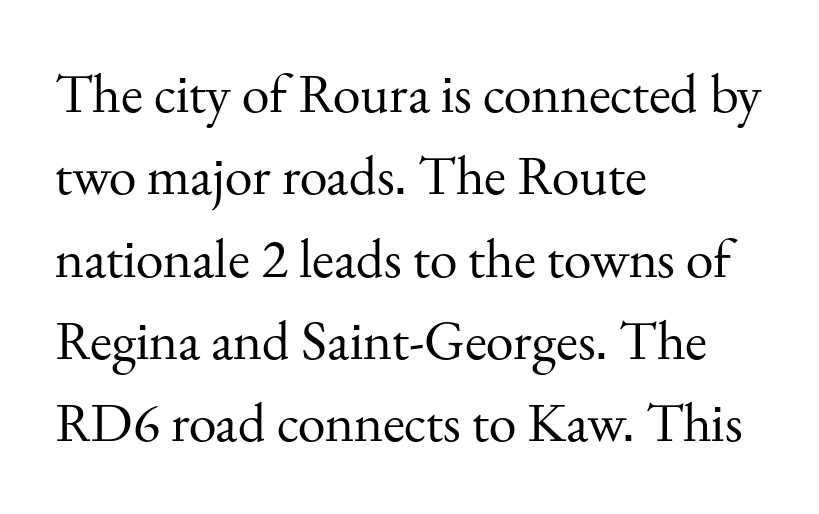
Spacing verdict: proportional, widths tailored to each character. A typesetter would label this face a serif. The line-height multiplier appears to be the usual default. Vertical stems look standard width or narrower in stroke. Has an underline been added? It has not. You could call the tracking neutral — neither tight nor loose.
